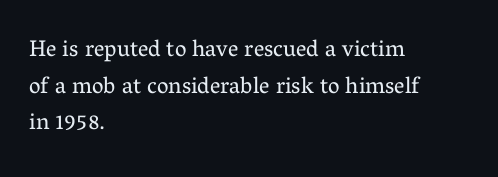
{"italic": "no", "bold": "no", "underline": "no", "align": "left", "line_spacing": "normal", "line_spacing_ratio": 1.59, "letter_spacing": "normal", "letter_spacing_em": 0.0, "glyph_px": 23}
